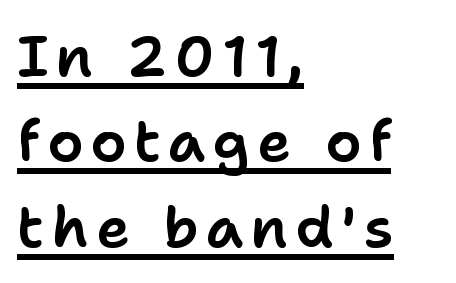
{"serif": "no", "italic": "no", "width": "normal", "stroke_contrast": "low", "x_height": "medium", "monospaced": "no", "underline": "yes", "align": "left", "line_spacing": "normal", "line_spacing_ratio": 1.5, "glyph_px": 57}
